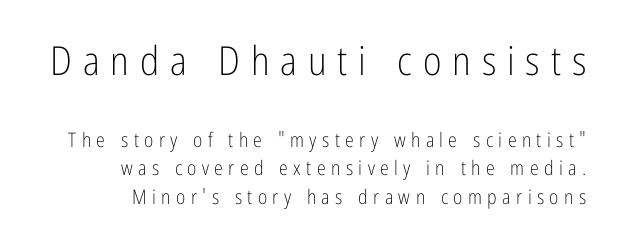
{"serif": "no", "italic": "no", "bold": "no", "weight": "light", "width": "condensed", "stroke_contrast": "low", "x_height": "medium", "monospaced": "no", "underline": "no", "line_spacing": "normal", "line_spacing_ratio": 1.42, "letter_spacing": "wide", "letter_spacing_em": 0.27, "larger_block": "first", "size_ratio": 2.0, "glyph_px": 40}
